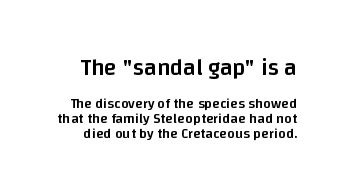
{"italic": "no", "bold": "semi", "underline": "no", "line_spacing": "tight", "line_spacing_ratio": 1.1, "letter_spacing": "normal", "letter_spacing_em": 0.0, "larger_block": "first", "size_ratio": 1.64, "glyph_px": 23}
